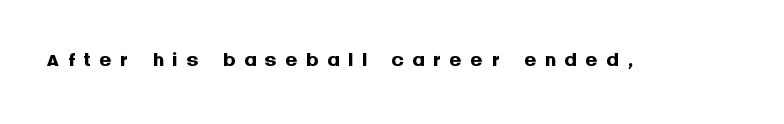
{"serif": "no", "italic": "no", "bold": "yes", "weight": "semibold", "width": "normal", "stroke_contrast": "medium", "x_height": "large", "monospaced": "no", "underline": "no", "letter_spacing": "wide", "letter_spacing_em": 0.26, "glyph_px": 31}
